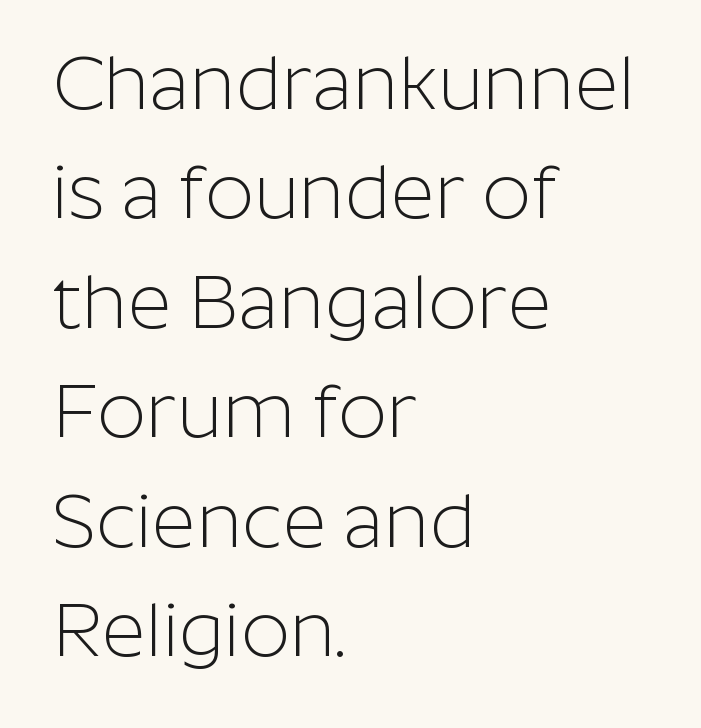
{"serif": "no", "italic": "no", "bold": "no", "weight": "light", "width": "normal", "stroke_contrast": "low", "x_height": "medium", "monospaced": "no", "underline": "no", "align": "left", "line_spacing": "normal", "line_spacing_ratio": 1.44, "letter_spacing": "normal", "letter_spacing_em": 0.0, "glyph_px": 76}
